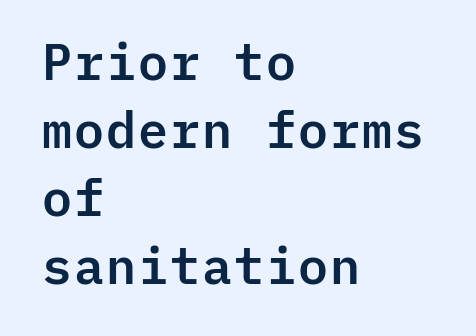
Q: Is the text italic (slanted)? A: No, it is upright.
Q: Is the typeface a serif or a sans-serif typeface? A: Sans-serif.
Q: Is the text underlined? A: No.
Q: How is the paragraph aligned? A: Left-aligned.
Q: Is the spacing between letters normal or unusually wide? A: Normal.
Q: Is the spacing between lines tight, normal or loose? A: Normal.
Q: Width (condensed, normal, or wide)? A: Normal.
Q: Stroke contrast? A: Low.
Q: x-height? A: Medium.
Q: Monospaced? A: Yes.
